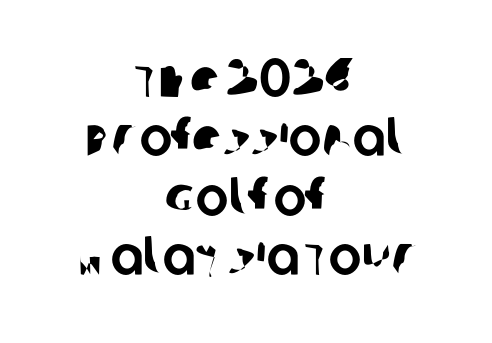
Q: Is the typeface a serif or a sans-serif typeface? A: Sans-serif.
Q: Is the text underlined? A: No.
Q: How is the paragraph aligned? A: Centered.
Q: Is the spacing between letters normal or unusually wide? A: Normal.
Q: Is the spacing between lines tight, normal or loose? A: Tight.
Q: Width (condensed, normal, or wide)? A: Normal.
Q: Stroke contrast? A: Low.
Q: x-height? A: Large.
Q: Monospaced? A: No.
